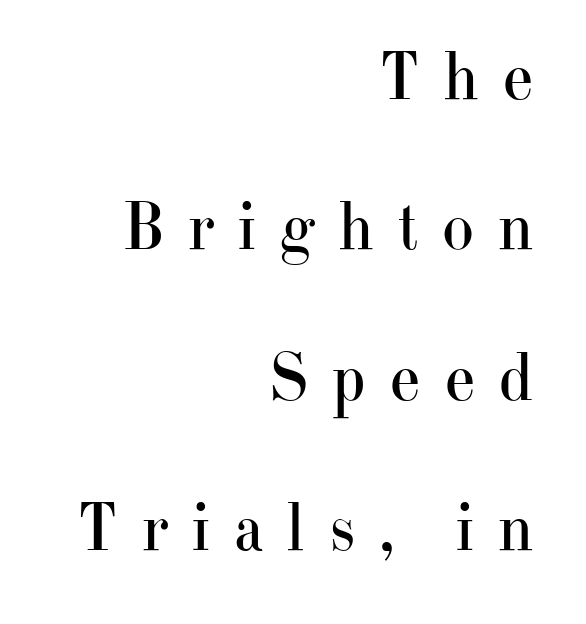
{"serif": "yes", "italic": "no", "bold": "no", "weight": "regular", "width": "normal", "stroke_contrast": "high", "x_height": "small", "monospaced": "no", "underline": "no", "align": "right", "line_spacing": "loose", "line_spacing_ratio": 2.21, "letter_spacing": "wide", "letter_spacing_em": 0.33, "glyph_px": 68}
